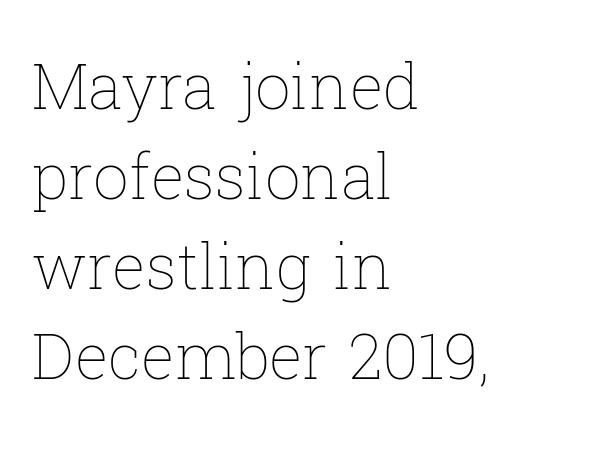
The image shows 63 px thin type, upright; set left-aligned, normal line spacing (1.43x), normal letter spacing, not underlined; low stroke contrast and a medium x-height.
